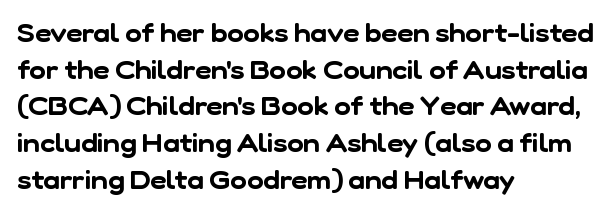
Q: Is the text underlined? A: No.
Q: How is the paragraph aligned? A: Left-aligned.
Q: Is the spacing between letters normal or unusually wide? A: Normal.
Q: Is the spacing between lines tight, normal or loose? A: Normal.
